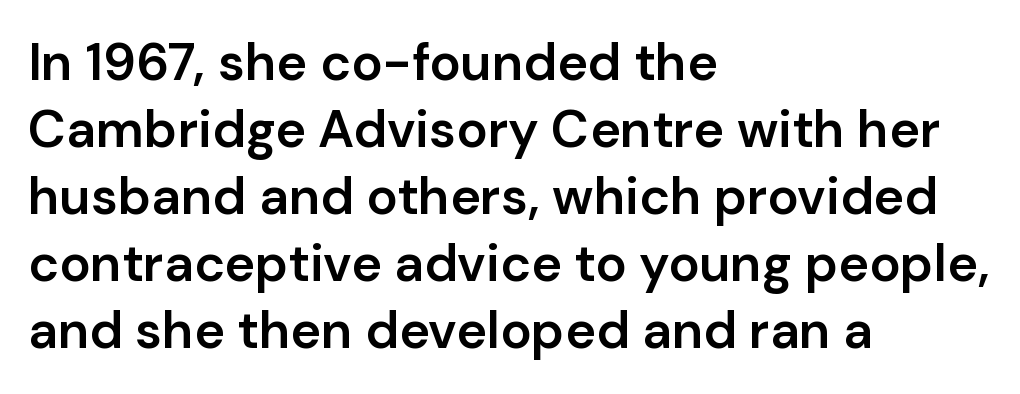
{"serif": "no", "italic": "no", "bold": "semi", "weight": "semibold", "width": "normal", "stroke_contrast": "low", "x_height": "medium", "monospaced": "no", "underline": "no", "align": "left", "line_spacing": "normal", "line_spacing_ratio": 1.29, "letter_spacing": "normal", "letter_spacing_em": 0.0, "glyph_px": 52}
